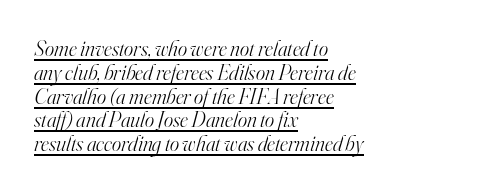
{"italic": "yes", "lean": "right", "slant_degrees": 16, "bold": "no", "underline": "yes", "align": "left", "line_spacing": "tight", "line_spacing_ratio": 1.08, "letter_spacing": "normal", "letter_spacing_em": 0.0, "glyph_px": 22}
